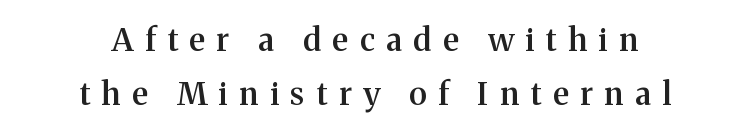
Q: Is the text bold? A: Semi-bold.
Q: Is the text italic (slanted)? A: No, it is upright.
Q: Is the typeface a serif or a sans-serif typeface? A: Serif.
Q: Is the text underlined? A: No.
Q: How is the paragraph aligned? A: Centered.
Q: Is the spacing between letters normal or unusually wide? A: Unusually wide.
Q: Is the spacing between lines tight, normal or loose? A: Normal.
Q: Width (condensed, normal, or wide)? A: Normal.
Q: Stroke contrast? A: Medium.
Q: x-height? A: Medium.
Q: Monospaced? A: No.
